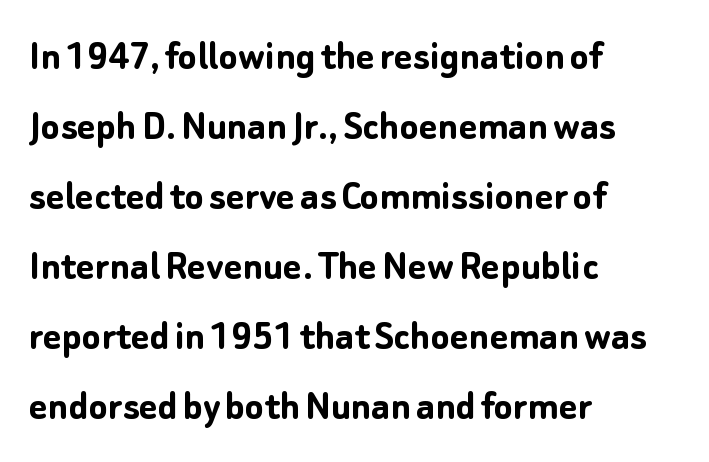
Q: Is the text bold? A: Yes.
Q: Is the text italic (slanted)? A: No, it is upright.
Q: Is the typeface a serif or a sans-serif typeface? A: Sans-serif.
Q: Is the text underlined? A: No.
Q: How is the paragraph aligned? A: Left-aligned.
Q: Is the spacing between letters normal or unusually wide? A: Normal.
Q: Is the spacing between lines tight, normal or loose? A: Normal.
Q: Width (condensed, normal, or wide)? A: Normal.
Q: Stroke contrast? A: Low.
Q: x-height? A: Medium.
Q: Monospaced? A: No.
